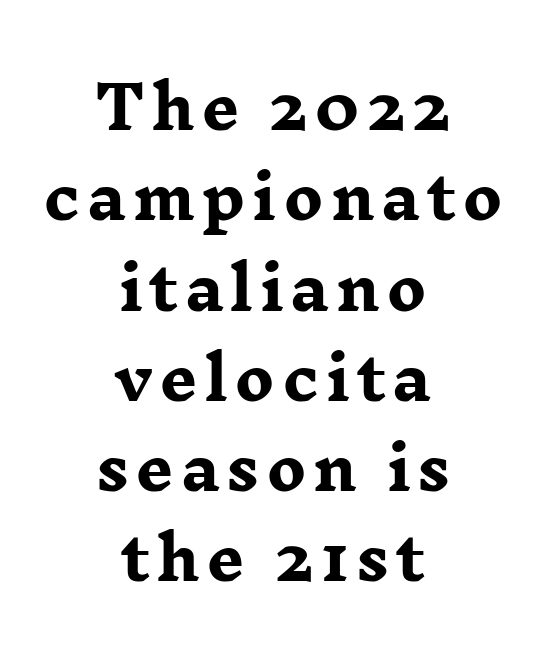
{"serif": "yes", "italic": "no", "bold": "yes", "weight": "heavy", "width": "wide", "stroke_contrast": "low", "x_height": "medium", "monospaced": "no", "underline": "no", "align": "center", "line_spacing": "normal", "line_spacing_ratio": 1.53, "glyph_px": 59}
